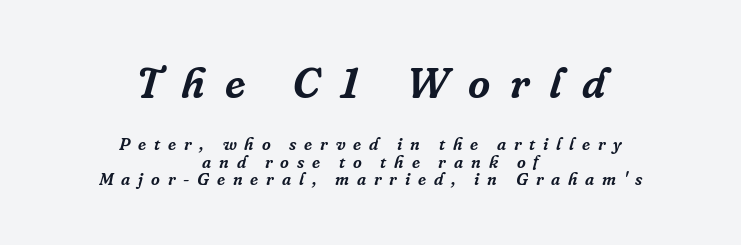
If you folded the block vertically in half, each line would mirror itself in length. Underline: absent. The tracking reads as deliberately expanded to a designer's eye. Italic: yes, the glyphs are oblique.
